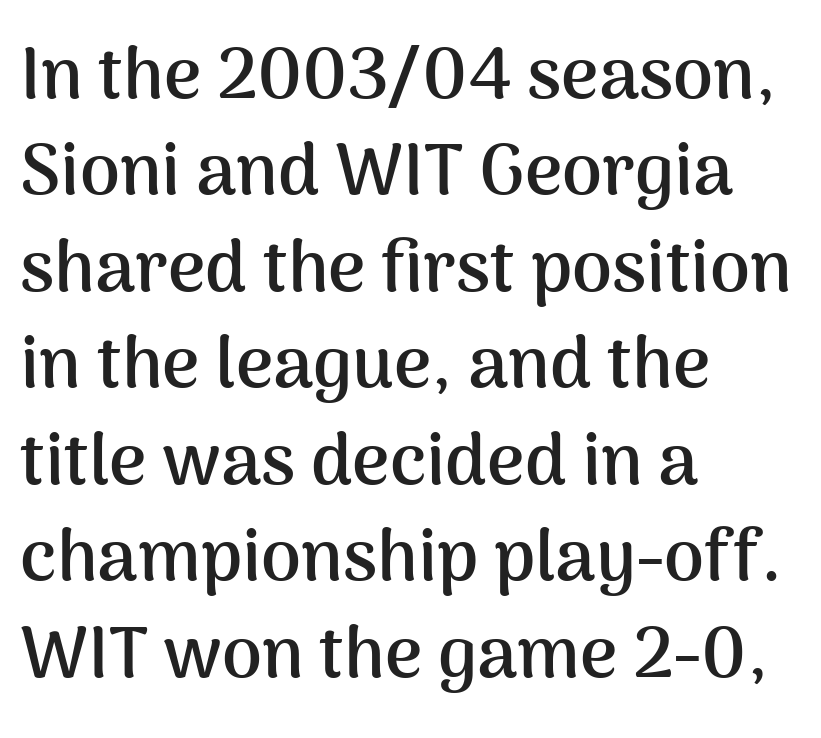
The image shows 72 px semibold sans-serif type, upright; set left-aligned, normal line spacing (1.34x), normal letter spacing, not underlined; medium stroke contrast and a medium x-height.
